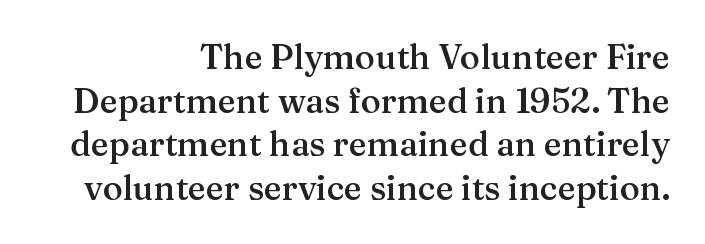
Q: Is the text bold? A: Semi-bold.
Q: Is the text italic (slanted)? A: No, it is upright.
Q: Is the typeface a serif or a sans-serif typeface? A: Serif.
Q: Is the text underlined? A: No.
Q: How is the paragraph aligned? A: Right-aligned.
Q: Is the spacing between letters normal or unusually wide? A: Normal.
Q: Is the spacing between lines tight, normal or loose? A: Normal.
Q: Width (condensed, normal, or wide)? A: Normal.
Q: Stroke contrast? A: Medium.
Q: x-height? A: Medium.
Q: Monospaced? A: No.
